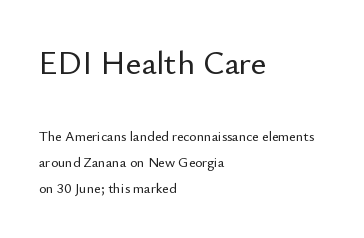
The image shows 33 px sans-serif type, upright; set left-aligned, line spacing 1.85x, normal letter spacing, not underlined; the first (top) block is 2.36x larger; low stroke contrast and a small x-height.
